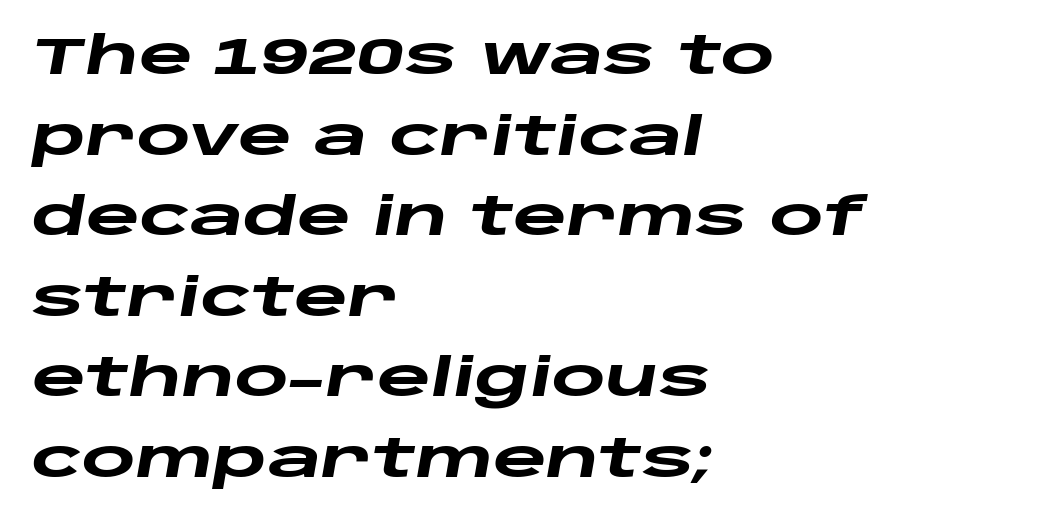
{"italic": "yes", "lean": "right", "slant_degrees": 10, "bold": "yes", "weight": "heavy", "width": "wide", "stroke_contrast": "low", "x_height": "large", "monospaced": "no", "underline": "no", "align": "left", "line_spacing": "normal", "line_spacing_ratio": 1.55, "letter_spacing": "normal", "letter_spacing_em": 0.0, "glyph_px": 52}
